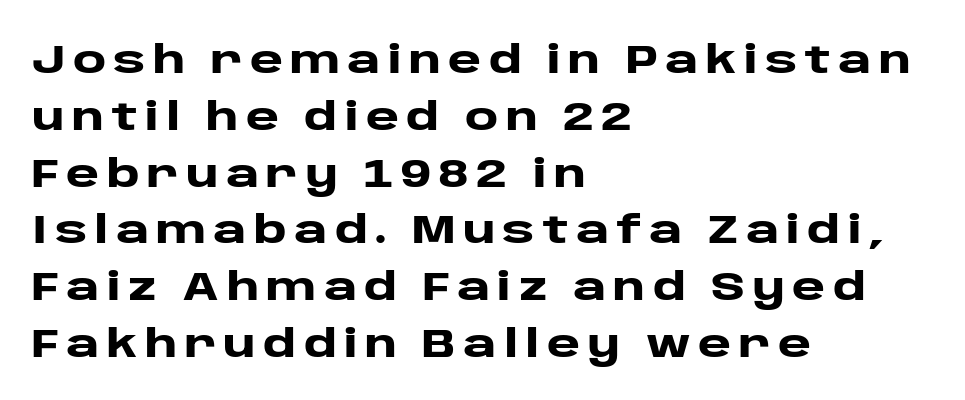
{"serif": "no", "italic": "no", "bold": "yes", "weight": "heavy", "width": "wide", "stroke_contrast": "low", "x_height": "large", "monospaced": "no", "underline": "no", "align": "left", "line_spacing": "normal", "line_spacing_ratio": 1.42, "glyph_px": 40}
